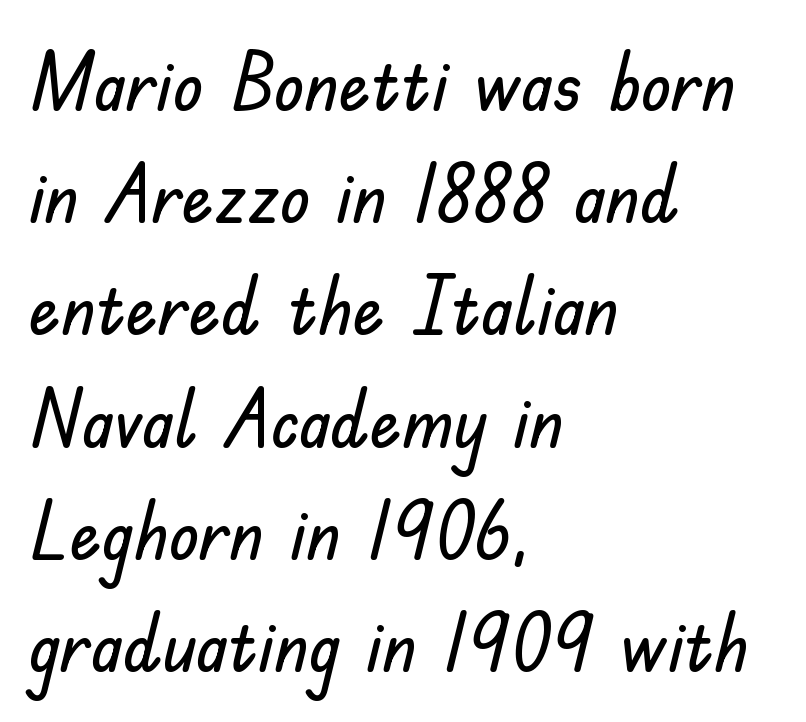
Q: Is the text italic (slanted)? A: Yes.
Q: Is the typeface a serif or a sans-serif typeface? A: Sans-serif.
Q: Is the text underlined? A: No.
Q: How is the paragraph aligned? A: Left-aligned.
Q: Is the spacing between letters normal or unusually wide? A: Normal.
Q: Is the spacing between lines tight, normal or loose? A: Normal.
Q: Width (condensed, normal, or wide)? A: Normal.
Q: Stroke contrast? A: Low.
Q: x-height? A: Small.
Q: Monospaced? A: No.
